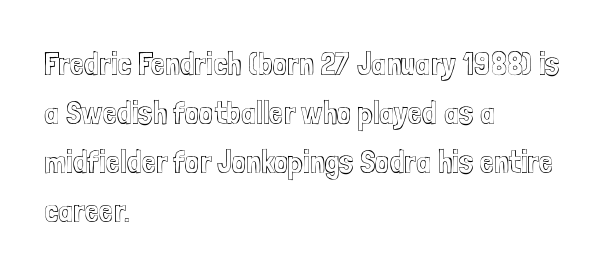
{"italic": "no", "width": "condensed", "x_height": "medium", "monospaced": "no", "underline": "no", "align": "left", "line_spacing": "normal", "line_spacing_ratio": 1.53, "letter_spacing": "normal", "letter_spacing_em": 0.0, "glyph_px": 32}
